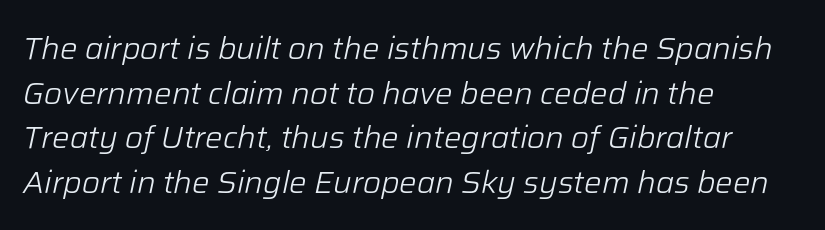
{"italic": "yes", "lean": "right", "slant_degrees": 12, "bold": "no", "weight": "light", "width": "normal", "stroke_contrast": "low", "x_height": "medium", "monospaced": "no", "underline": "no", "align": "left", "line_spacing": "normal", "line_spacing_ratio": 1.44, "letter_spacing": "normal", "letter_spacing_em": 0.0, "glyph_px": 31}
